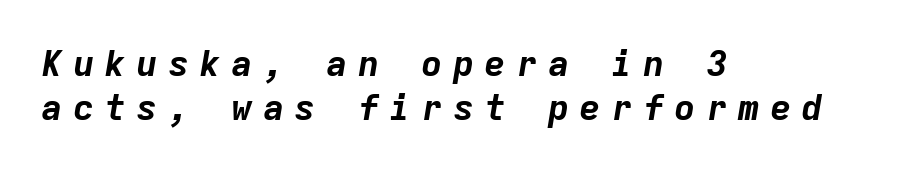
{"italic": "yes", "lean": "right", "slant_degrees": 9, "bold": "yes", "weight": "bold", "width": "normal", "stroke_contrast": "low", "x_height": "medium", "monospaced": "yes", "underline": "no", "align": "left", "line_spacing_ratio": 1.23, "letter_spacing": "wide", "letter_spacing_em": 0.28, "glyph_px": 36}
